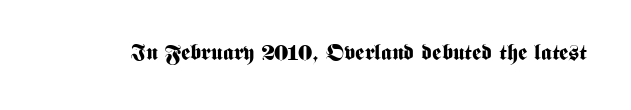
Q: Is the text bold? A: Yes.
Q: Is the text italic (slanted)? A: No, it is upright.
Q: Is the text underlined? A: No.
Q: Is the spacing between letters normal or unusually wide? A: Normal.
